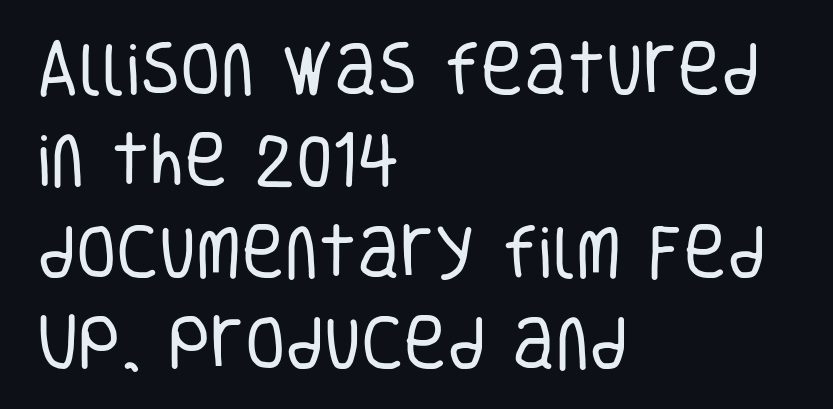
The image shows 59 px regular-weight, condensed sans-serif type, upright; set left-aligned, normal line spacing (1.55x), normal letter spacing, not underlined; low stroke contrast and a large x-height.
